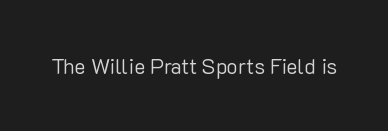
The image shows 21 px text type, upright; set normal letter spacing, not underlined.
